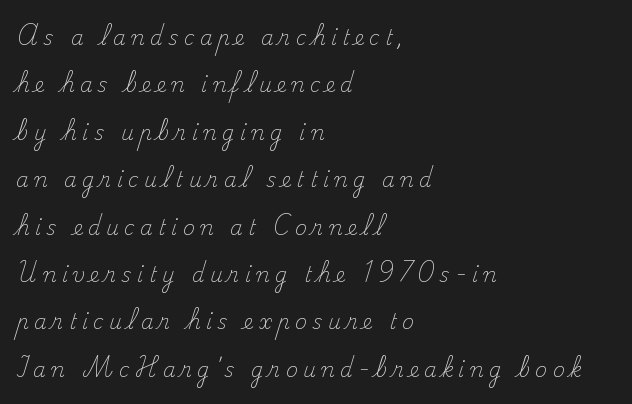
This sample uses expanded letter spacing, leaving extra air between glyphs. Check under the words: just untouched page. The letterforms sit at book weight or below. The passage shown stacks its lines with a broad gap. The passage is arranged the way most books set body copy — flush left.
